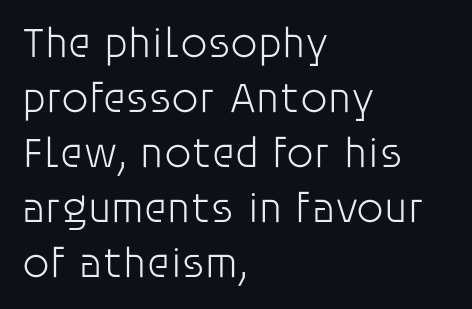
Glyph-to-glyph distance matches everyday printed text. A typesetter would call this proportional, since set widths differ per character. Line beginnings align vertically; line endings do not. In terms of leading, this rendering sits right in the middle.
